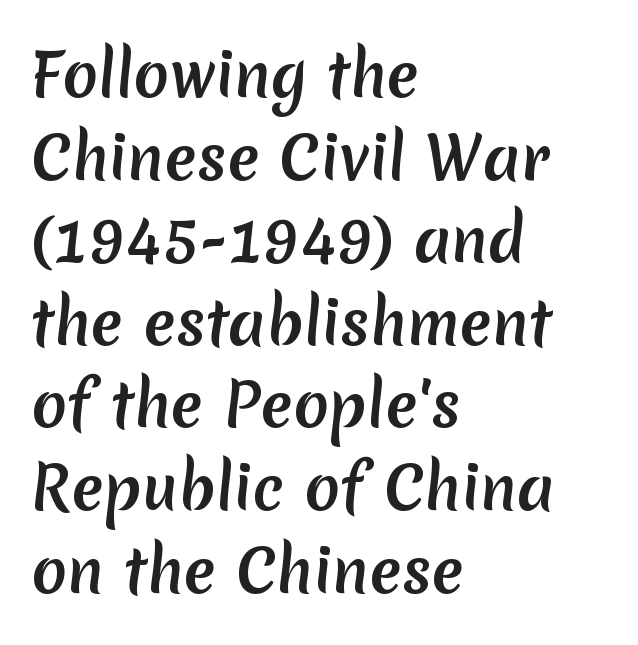
Q: Is the typeface a serif or a sans-serif typeface? A: Sans-serif.
Q: Is the text underlined? A: No.
Q: How is the paragraph aligned? A: Left-aligned.
Q: Is the spacing between letters normal or unusually wide? A: Normal.
Q: Is the spacing between lines tight, normal or loose? A: Normal.
Q: Width (condensed, normal, or wide)? A: Normal.
Q: Stroke contrast? A: Medium.
Q: x-height? A: Medium.
Q: Monospaced? A: No.
